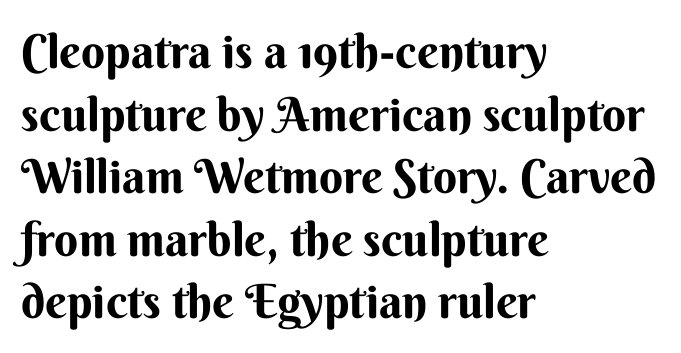
The image shows 47 px bold sans-serif type, upright; set left-aligned, normal line spacing (1.33x), normal letter spacing, not underlined; medium stroke contrast and a small x-height.
